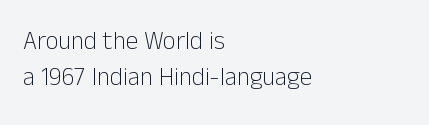
Q: Is the text bold? A: No.
Q: Is the text italic (slanted)? A: No, it is upright.
Q: Is the text underlined? A: No.
Q: How is the paragraph aligned? A: Left-aligned.
Q: Is the spacing between letters normal or unusually wide? A: Normal.
Q: Is the spacing between lines tight, normal or loose? A: Normal.
